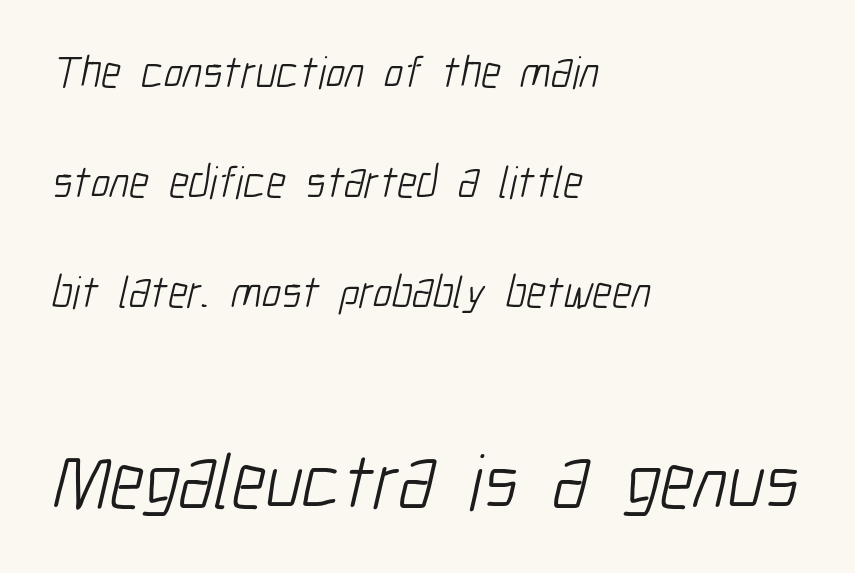
{"serif": "no", "bold": "no", "weight": "light", "width": "condensed", "stroke_contrast": "low", "x_height": "medium", "monospaced": "no", "underline": "no", "align": "left", "line_spacing": "loose", "line_spacing_ratio": 2.45, "letter_spacing": "normal", "letter_spacing_em": 0.0, "larger_block": "second", "size_ratio": 1.73, "glyph_px": 78}
